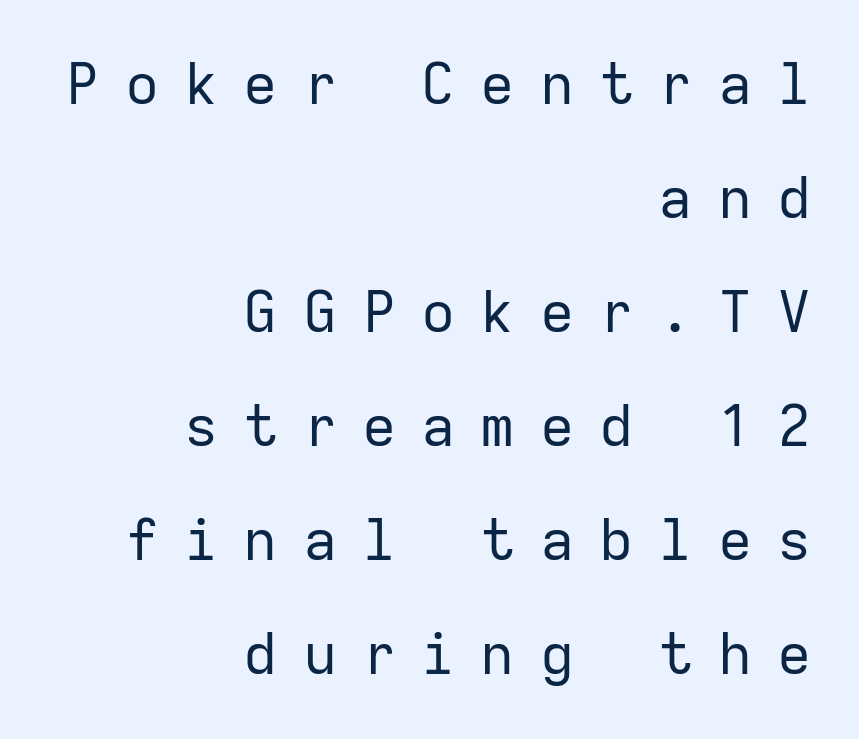
Q: Is the text bold? A: No.
Q: Is the text italic (slanted)? A: No, it is upright.
Q: Is the typeface a serif or a sans-serif typeface? A: Sans-serif.
Q: Is the text underlined? A: No.
Q: How is the paragraph aligned? A: Right-aligned.
Q: Is the spacing between letters normal or unusually wide? A: Unusually wide.
Q: Is the spacing between lines tight, normal or loose? A: Loose.
Q: Width (condensed, normal, or wide)? A: Normal.
Q: Stroke contrast? A: Low.
Q: x-height? A: Medium.
Q: Monospaced? A: Yes.
